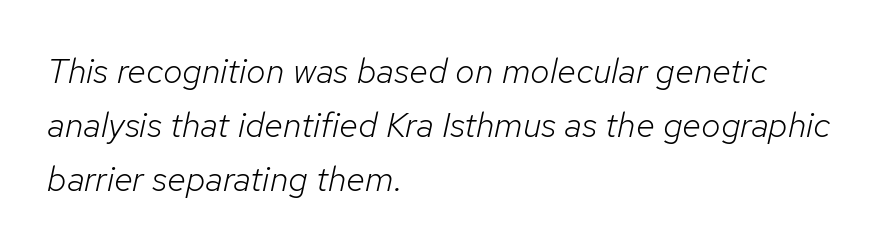
Q: Is the text bold? A: No.
Q: Is the text italic (slanted)? A: Yes, it leans right by about 12 degrees.
Q: Is the text underlined? A: No.
Q: How is the paragraph aligned? A: Left-aligned.
Q: Is the spacing between letters normal or unusually wide? A: Normal.
Q: Is the spacing between lines tight, normal or loose? A: Normal.
Q: Width (condensed, normal, or wide)? A: Normal.
Q: Stroke contrast? A: Low.
Q: x-height? A: Medium.
Q: Monospaced? A: No.
